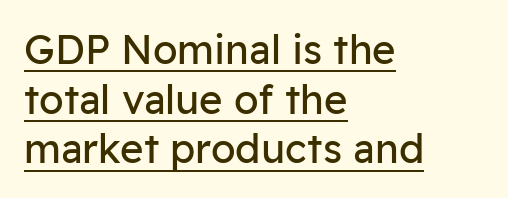
The image shows 40 px regular-weight sans-serif type, upright; set left-aligned, line spacing 1.24x, normal letter spacing, underlined; low stroke contrast and a medium x-height.
